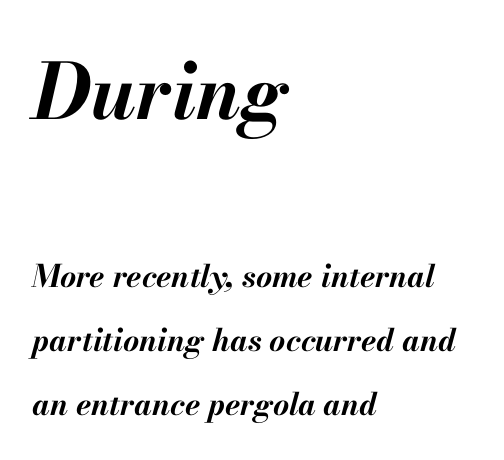
Q: Is the text bold? A: Yes.
Q: Is the text italic (slanted)? A: Yes, it leans right by about 13 degrees.
Q: Is the text underlined? A: No.
Q: How is the paragraph aligned? A: Left-aligned.
Q: Is the spacing between letters normal or unusually wide? A: Normal.
Q: Is the spacing between lines tight, normal or loose? A: Loose.
Q: Which block of text is set in a larger size, the first (top) or the second (bottom)? A: The first (top) one.
Q: Width (condensed, normal, or wide)? A: Normal.
Q: Stroke contrast? A: Medium.
Q: x-height? A: Small.
Q: Monospaced? A: No.
